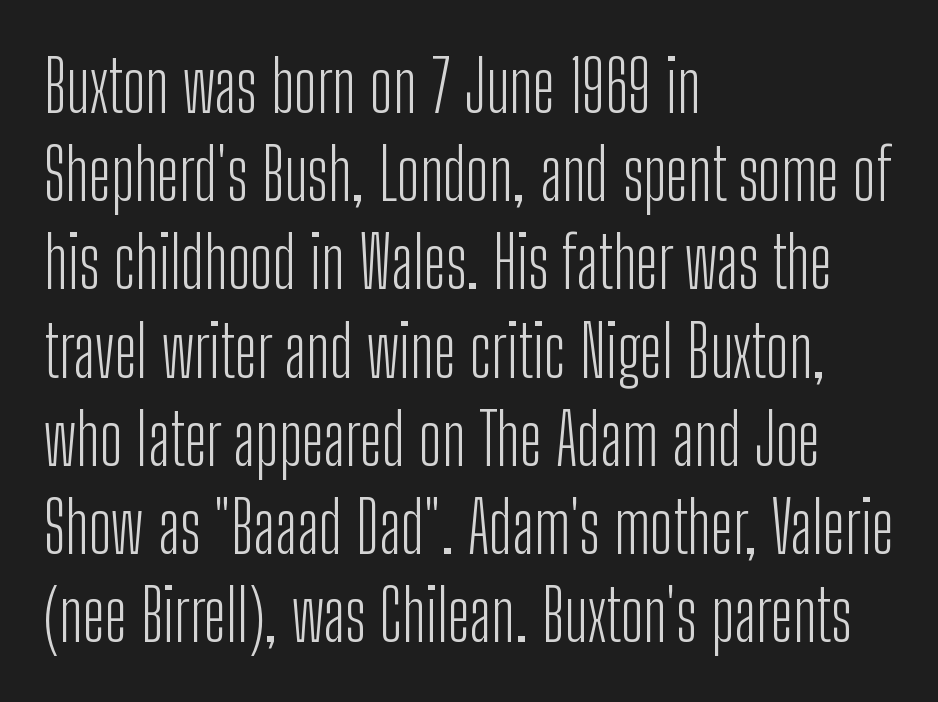
{"serif": "no", "italic": "no", "bold": "no", "weight": "light", "width": "condensed", "stroke_contrast": "low", "x_height": "medium", "monospaced": "no", "underline": "no", "align": "left", "line_spacing": "normal", "line_spacing_ratio": 1.26, "letter_spacing": "normal", "letter_spacing_em": 0.0, "glyph_px": 70}
